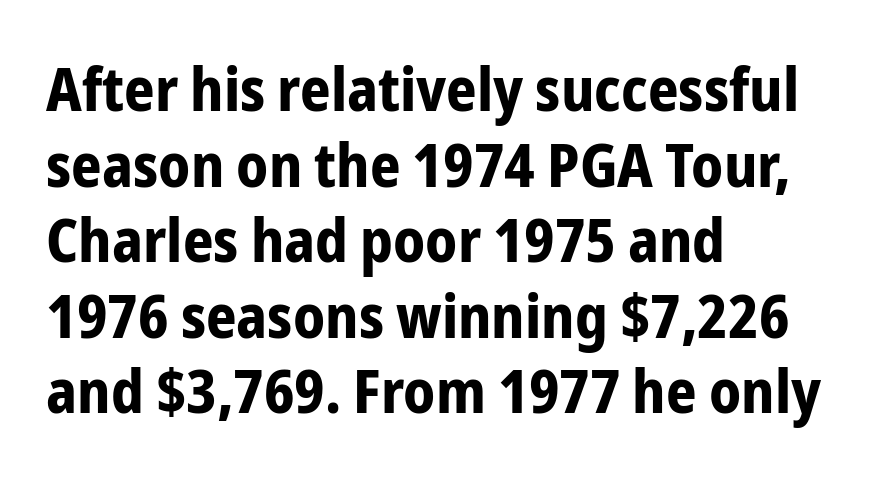
The image shows 60 px bold, condensed sans-serif type, upright; set left-aligned, normal line spacing (1.26x), normal letter spacing, not underlined; low stroke contrast and a medium x-height.
